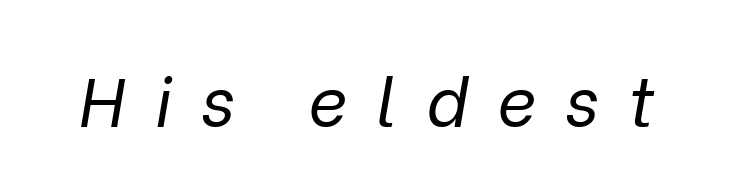
Q: Is the text bold? A: No.
Q: Is the text italic (slanted)? A: Yes, it leans right by about 9 degrees.
Q: Is the text underlined? A: No.
Q: Is the spacing between letters normal or unusually wide? A: Unusually wide.
Q: Width (condensed, normal, or wide)? A: Normal.
Q: Stroke contrast? A: Low.
Q: x-height? A: Medium.
Q: Monospaced? A: No.
